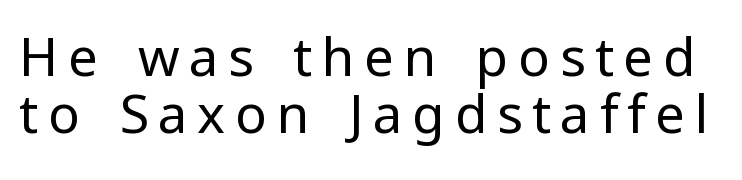
{"serif": "no", "italic": "no", "bold": "no", "weight": "regular", "width": "normal", "stroke_contrast": "low", "x_height": "medium", "monospaced": "no", "underline": "no", "line_spacing": "tight", "line_spacing_ratio": 1.07, "glyph_px": 53}
